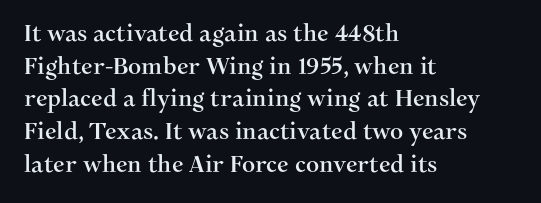
Q: Is the text italic (slanted)? A: No, it is upright.
Q: Is the text underlined? A: No.
Q: How is the paragraph aligned? A: Left-aligned.
Q: Is the spacing between letters normal or unusually wide? A: Normal.
Q: Is the spacing between lines tight, normal or loose? A: Normal.
